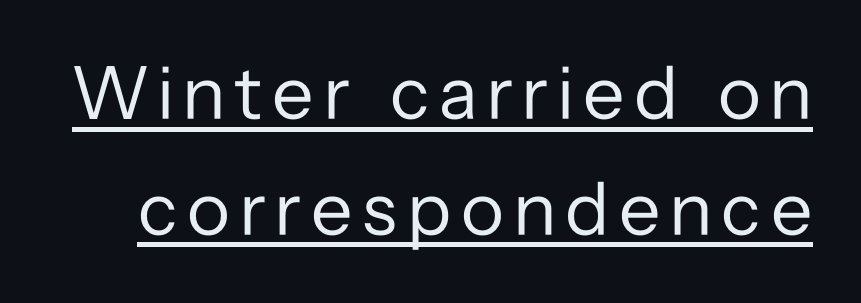
{"serif": "no", "italic": "no", "bold": "no", "weight": "regular", "width": "normal", "stroke_contrast": "low", "x_height": "medium", "monospaced": "no", "underline": "yes", "line_spacing": "normal", "line_spacing_ratio": 1.52, "glyph_px": 76}
